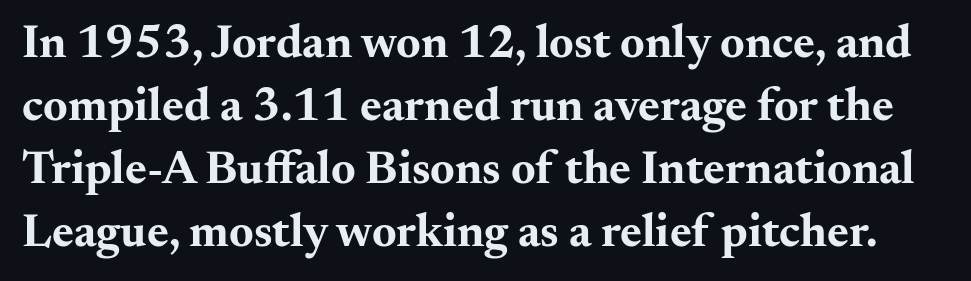
Q: Is the text bold? A: Yes.
Q: Is the text italic (slanted)? A: No, it is upright.
Q: Is the typeface a serif or a sans-serif typeface? A: Serif.
Q: Is the text underlined? A: No.
Q: Is the spacing between letters normal or unusually wide? A: Normal.
Q: Is the spacing between lines tight, normal or loose? A: Normal.
Q: Width (condensed, normal, or wide)? A: Wide.
Q: Stroke contrast? A: Medium.
Q: x-height? A: Small.
Q: Monospaced? A: No.
